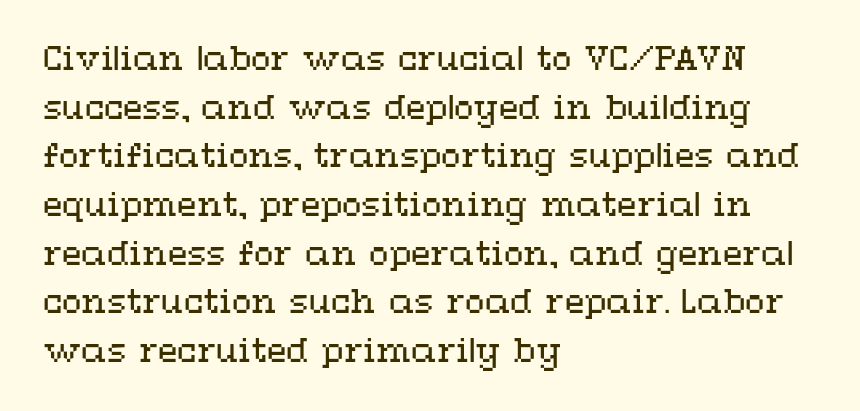
{"italic": "no", "bold": "no", "weight": "regular", "width": "wide", "stroke_contrast": "medium", "x_height": "medium", "monospaced": "no", "underline": "no", "align": "left", "line_spacing": "normal", "line_spacing_ratio": 1.52, "letter_spacing": "normal", "letter_spacing_em": 0.0, "glyph_px": 32}
